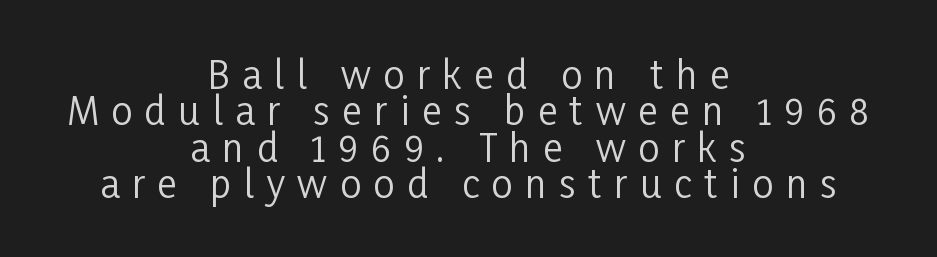
The image shows 38 px regular-weight, condensed sans-serif type, upright; set centered, tight line spacing (0.96x), unusually wide letter spacing (+0.33 em), not underlined; low stroke contrast and a medium x-height.
